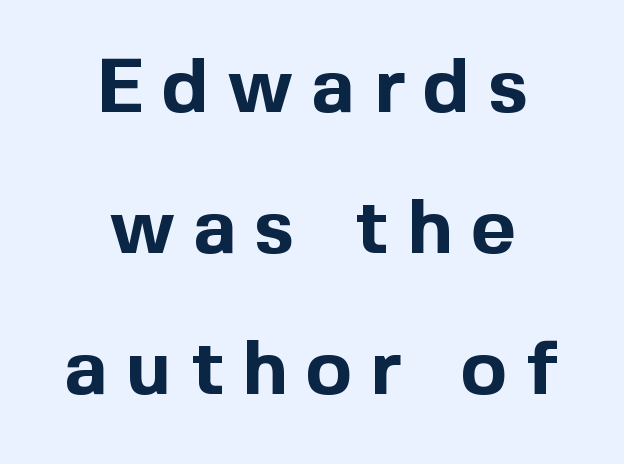
Q: Is the text bold? A: Yes.
Q: Is the text italic (slanted)? A: No, it is upright.
Q: Is the typeface a serif or a sans-serif typeface? A: Sans-serif.
Q: Is the text underlined? A: No.
Q: How is the paragraph aligned? A: Centered.
Q: Is the spacing between letters normal or unusually wide? A: Unusually wide.
Q: Width (condensed, normal, or wide)? A: Normal.
Q: x-height? A: Medium.
Q: Monospaced? A: No.
